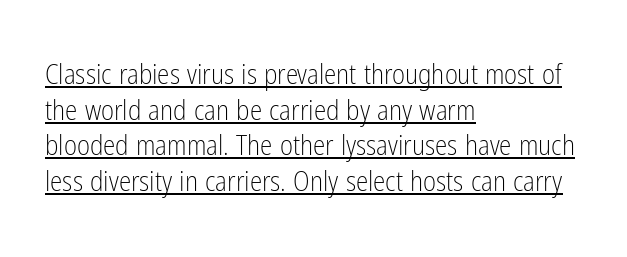
{"serif": "no", "italic": "no", "bold": "no", "weight": "light", "width": "condensed", "stroke_contrast": "low", "x_height": "medium", "monospaced": "no", "underline": "yes", "align": "left", "line_spacing": "normal", "line_spacing_ratio": 1.27, "letter_spacing": "normal", "letter_spacing_em": 0.0, "glyph_px": 28}
